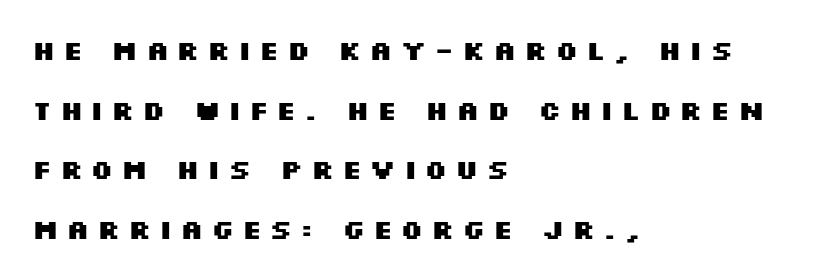
The image shows 27 px bold type, upright; set left-aligned, loose line spacing (2.21x), unusually wide letter spacing (+0.27 em), not underlined.
